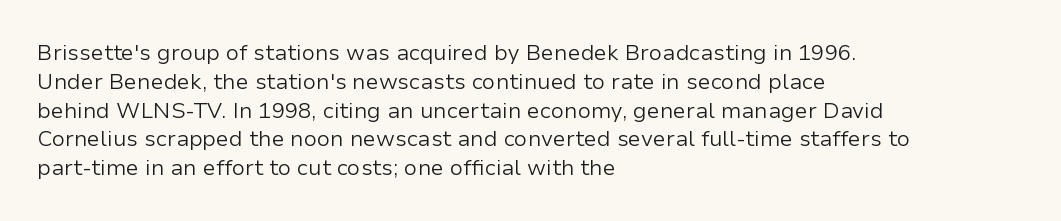
Q: Is the text bold? A: No.
Q: Is the text italic (slanted)? A: No, it is upright.
Q: Is the text underlined? A: No.
Q: How is the paragraph aligned? A: Left-aligned.
Q: Is the spacing between letters normal or unusually wide? A: Normal.
Q: Is the spacing between lines tight, normal or loose? A: Normal.
